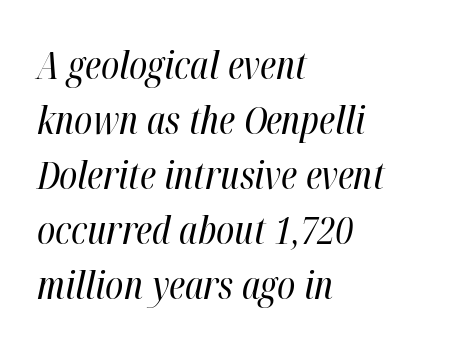
Q: Is the text bold? A: No.
Q: Is the text italic (slanted)? A: Yes, it leans right by about 12 degrees.
Q: Is the text underlined? A: No.
Q: How is the paragraph aligned? A: Left-aligned.
Q: Is the spacing between letters normal or unusually wide? A: Normal.
Q: Is the spacing between lines tight, normal or loose? A: Normal.
Q: Width (condensed, normal, or wide)? A: Condensed.
Q: Stroke contrast? A: High.
Q: x-height? A: Medium.
Q: Monospaced? A: No.
